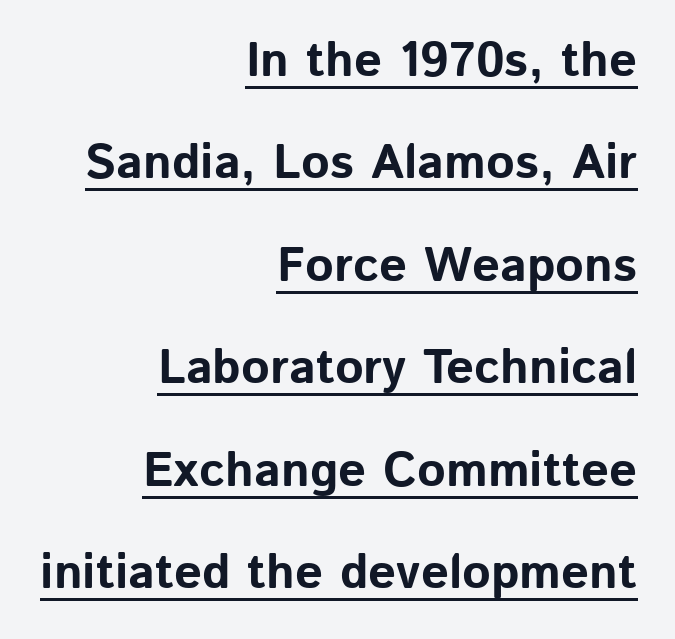
Q: Is the text bold? A: Yes.
Q: Is the text italic (slanted)? A: No, it is upright.
Q: Is the typeface a serif or a sans-serif typeface? A: Sans-serif.
Q: Is the text underlined? A: Yes.
Q: How is the paragraph aligned? A: Right-aligned.
Q: Is the spacing between letters normal or unusually wide? A: Normal.
Q: Is the spacing between lines tight, normal or loose? A: Loose.
Q: Width (condensed, normal, or wide)? A: Normal.
Q: Stroke contrast? A: Low.
Q: x-height? A: Medium.
Q: Monospaced? A: No.
